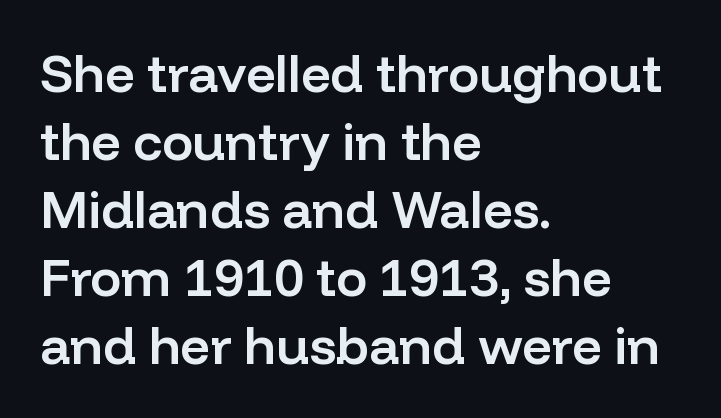
The image shows 52 px semibold sans-serif type, upright; set left-aligned, normal line spacing (1.31x), normal letter spacing, not underlined; low stroke contrast and a medium x-height.
